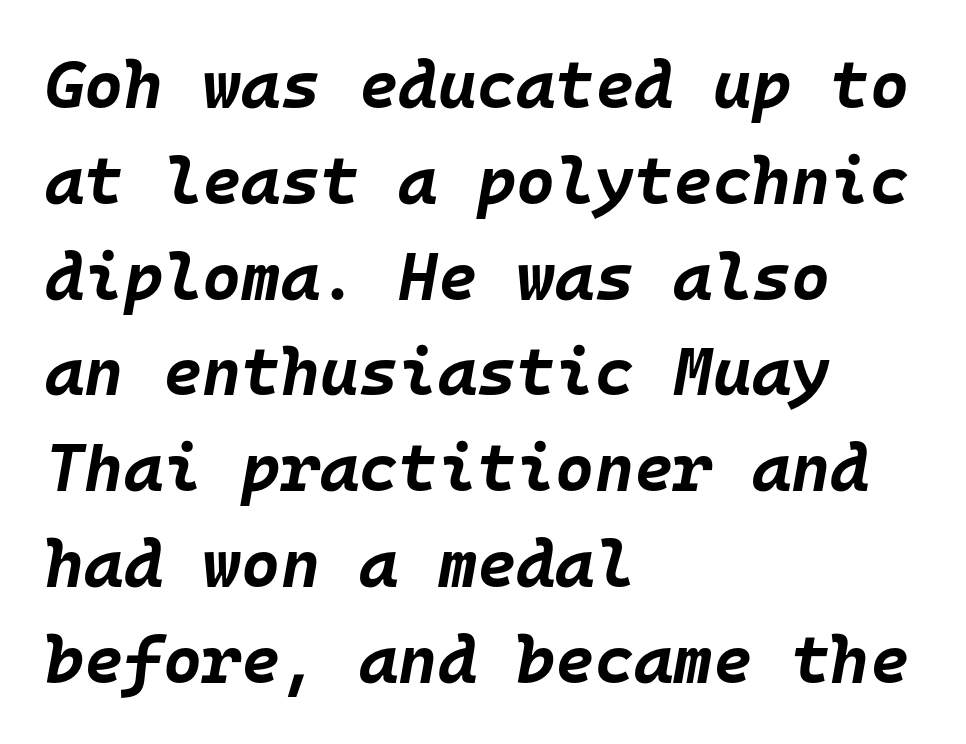
The space directly below the letters is spotless. Here the designer chose a console-style face with uniform glyph widths. A typesetter would mark this as italic. Its strokes are broad and dark, the hallmark of bold type. The type is set solid horizontally, with unmodified tracking.
